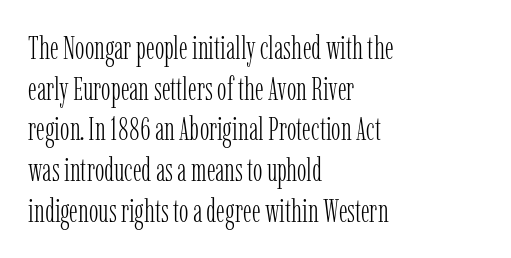
{"serif": "yes", "italic": "no", "bold": "no", "weight": "light", "width": "condensed", "stroke_contrast": "low", "x_height": "medium", "monospaced": "no", "underline": "no", "align": "left", "line_spacing": "normal", "line_spacing_ratio": 1.27, "letter_spacing": "normal", "letter_spacing_em": 0.0, "glyph_px": 32}
